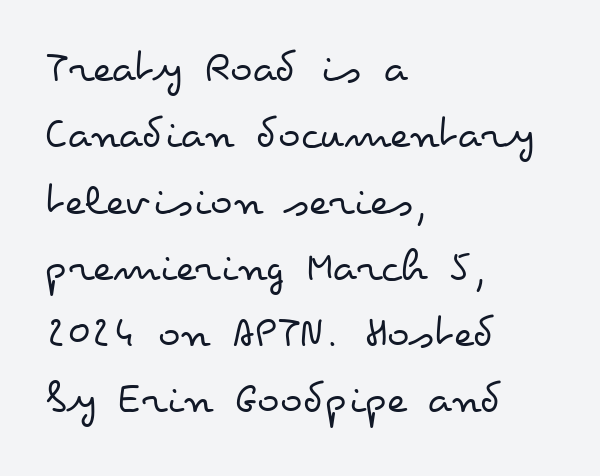
The image shows 47 px regular-weight, wide type, upright; set left-aligned, normal line spacing (1.41x), normal letter spacing, not underlined; low stroke contrast and a small x-height.
